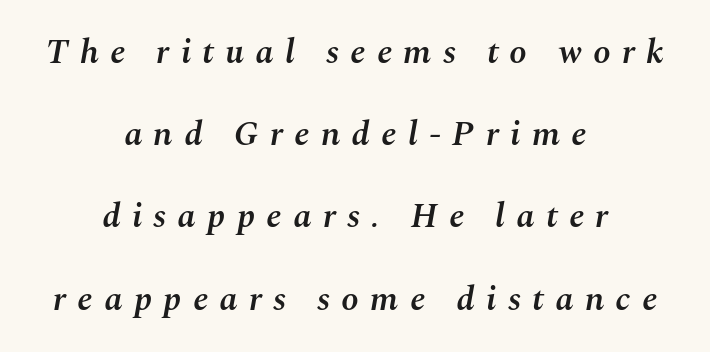
Each letter keeps its own natural width here, so spacing adapts to shape. Glyph-to-glyph distance is far greater than everyday printed text. The line-height multiplier appears high, well above default. The paragraph has two soft edges and a firm central axis.
